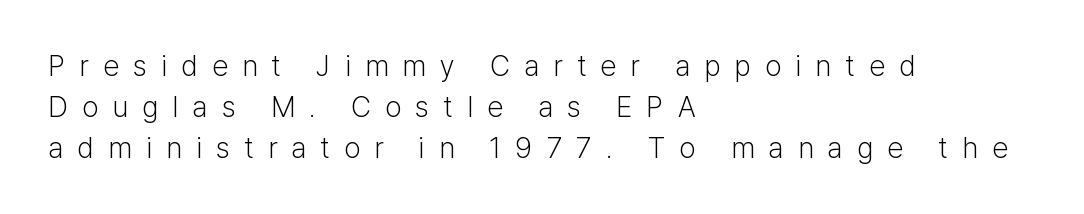
{"serif": "no", "italic": "no", "bold": "no", "weight": "light", "width": "normal", "stroke_contrast": "low", "x_height": "medium", "monospaced": "no", "underline": "no", "align": "left", "line_spacing": "normal", "line_spacing_ratio": 1.42, "letter_spacing": "wide", "letter_spacing_em": 0.49, "glyph_px": 29}
